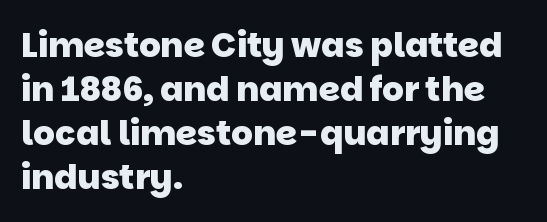
Its strokes are broad and dark, the hallmark of bold type. Does the type have serifs? No, each stem ends abruptly. Here the designer chose a conventional face with non-uniform glyph widths. Interline gaps are of average width in this sample. The compositor pushed each line to the left boundary.
